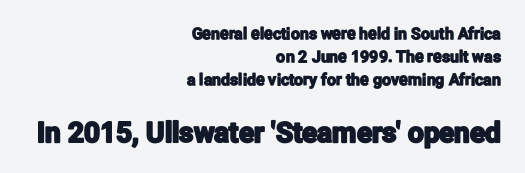
Q: Is the text italic (slanted)? A: No, it is upright.
Q: Is the typeface a serif or a sans-serif typeface? A: Sans-serif.
Q: Is the text underlined? A: No.
Q: How is the paragraph aligned? A: Right-aligned.
Q: Is the spacing between letters normal or unusually wide? A: Normal.
Q: Is the spacing between lines tight, normal or loose? A: Normal.
Q: Which block of text is set in a larger size, the first (top) or the second (bottom)? A: The second (bottom) one.
Q: Width (condensed, normal, or wide)? A: Condensed.
Q: Stroke contrast? A: Low.
Q: x-height? A: Medium.
Q: Monospaced? A: No.
